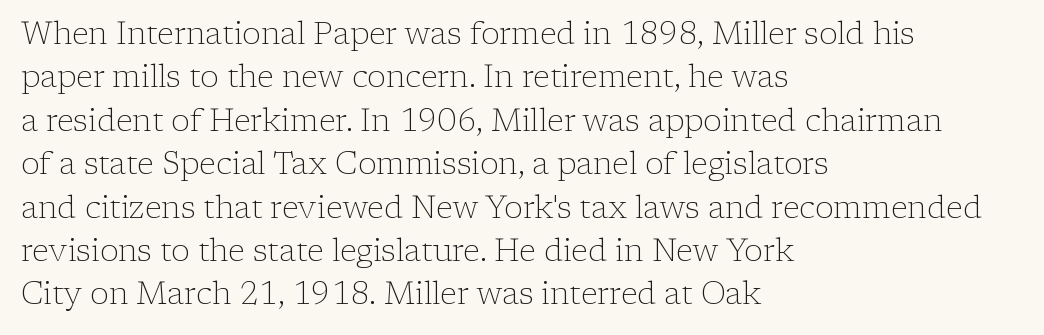
The image shows 31 px light serif type, upright; set left-aligned, normal line spacing (1.4x), normal letter spacing, not underlined; low stroke contrast and a medium x-height.
